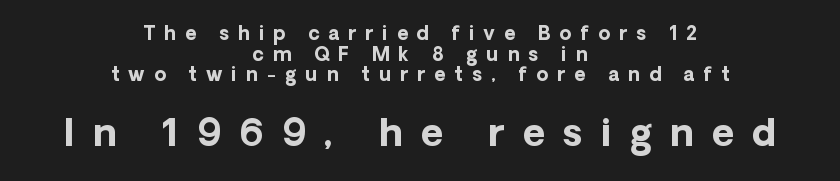
The words here are not underlined. Weight check: bold — yes, fully. A student would call this center alignment; a typographer would say set centered. Honestly, the letter spacing is so wide it's the main thing you notice. Small over large — that's the arrangement of the two blocks here. The block of text is dense from top to bottom, with scant space between rows.
